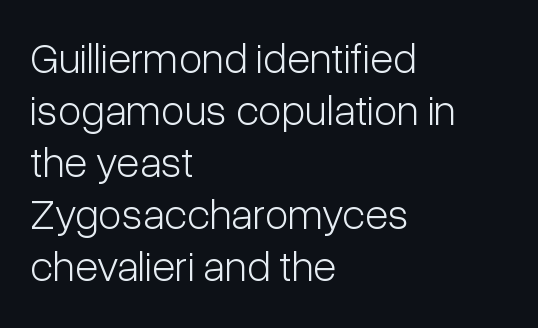
Is this a fixed-width face? No — the glyphs have proportional, varying widths. No italicization has been applied; the sample stays upright. The face used here is a sans, in the tradition of grotesques and geometrics. Does the copy run flush right? No — it runs flush left.
